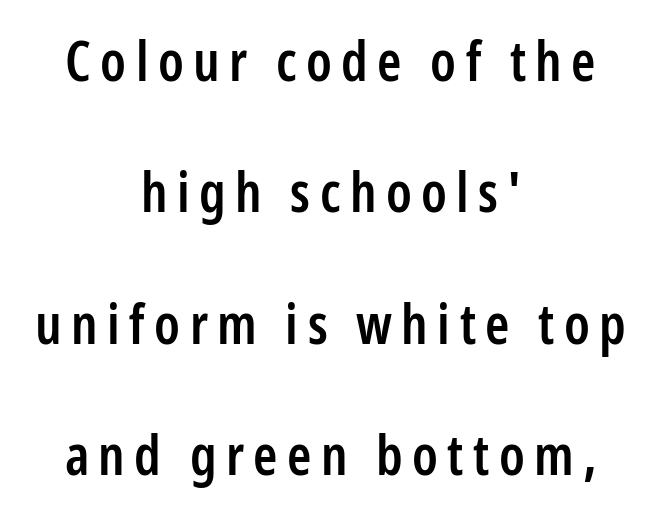
The axis of the letterforms is exactly vertical. Think of a printed novel: that variable character pitch is what you see here. The block of text is sparse from top to bottom, with ample space between rows. No word sits above an underline. Typographically, this falls in the sans-serif category.
